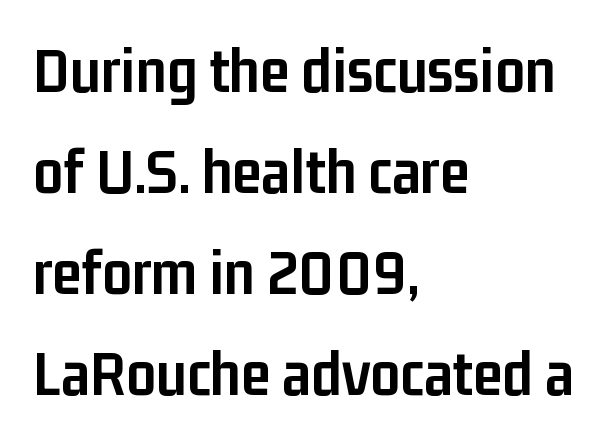
Q: Is the text bold? A: Yes.
Q: Is the text italic (slanted)? A: No, it is upright.
Q: Is the typeface a serif or a sans-serif typeface? A: Sans-serif.
Q: Is the text underlined? A: No.
Q: How is the paragraph aligned? A: Left-aligned.
Q: Is the spacing between letters normal or unusually wide? A: Normal.
Q: Is the spacing between lines tight, normal or loose? A: Normal.
Q: Width (condensed, normal, or wide)? A: Condensed.
Q: Stroke contrast? A: Low.
Q: x-height? A: Medium.
Q: Monospaced? A: No.
